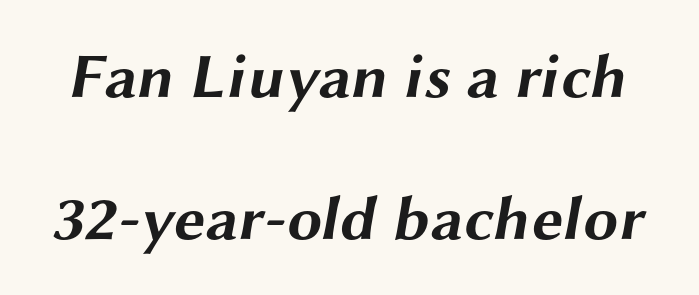
Q: Is the text bold? A: Yes.
Q: Is the typeface a serif or a sans-serif typeface? A: Sans-serif.
Q: Is the text underlined? A: No.
Q: Is the spacing between letters normal or unusually wide? A: Normal.
Q: Is the spacing between lines tight, normal or loose? A: Loose.
Q: Width (condensed, normal, or wide)? A: Wide.
Q: Stroke contrast? A: Medium.
Q: x-height? A: Medium.
Q: Monospaced? A: No.
